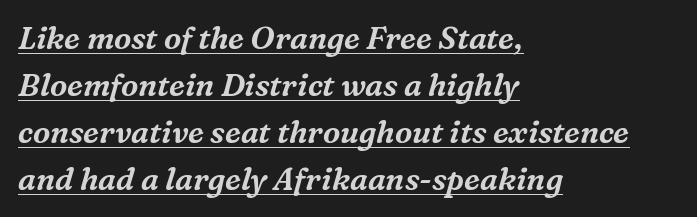
Q: Is the text italic (slanted)? A: Yes, it leans right by about 16 degrees.
Q: Is the typeface a serif or a sans-serif typeface? A: Serif.
Q: Is the text underlined? A: Yes.
Q: How is the paragraph aligned? A: Left-aligned.
Q: Is the spacing between letters normal or unusually wide? A: Normal.
Q: Is the spacing between lines tight, normal or loose? A: Normal.
Q: Width (condensed, normal, or wide)? A: Normal.
Q: Stroke contrast? A: Medium.
Q: x-height? A: Medium.
Q: Monospaced? A: No.
